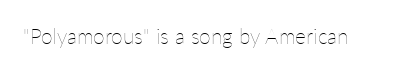
The image shows 21 px text type, upright; set normal letter spacing, not underlined.
